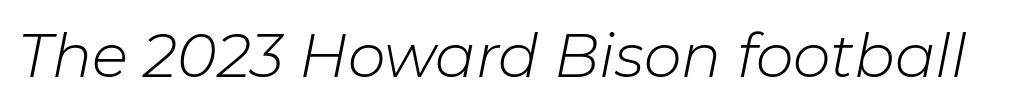
Q: Is the text bold? A: No.
Q: Is the text italic (slanted)? A: Yes, it leans right by about 11 degrees.
Q: Is the text underlined? A: No.
Q: Is the spacing between letters normal or unusually wide? A: Normal.
Q: Width (condensed, normal, or wide)? A: Normal.
Q: Stroke contrast? A: Low.
Q: x-height? A: Medium.
Q: Monospaced? A: No.
